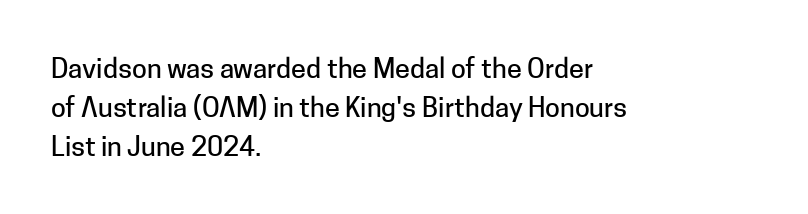
Q: Is the text italic (slanted)? A: No, it is upright.
Q: Is the text underlined? A: No.
Q: How is the paragraph aligned? A: Left-aligned.
Q: Is the spacing between letters normal or unusually wide? A: Normal.
Q: Is the spacing between lines tight, normal or loose? A: Normal.
